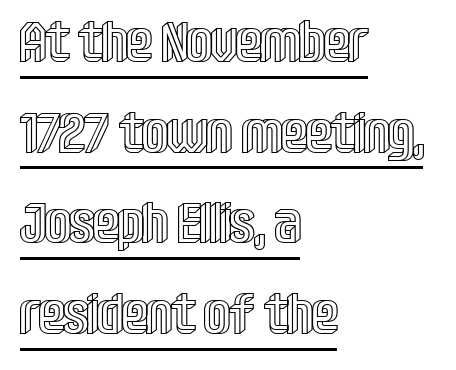
{"italic": "no", "width": "condensed", "x_height": "large", "monospaced": "no", "underline": "yes", "align": "left", "line_spacing": "normal", "line_spacing_ratio": 1.59, "letter_spacing": "normal", "letter_spacing_em": 0.0, "glyph_px": 57}
